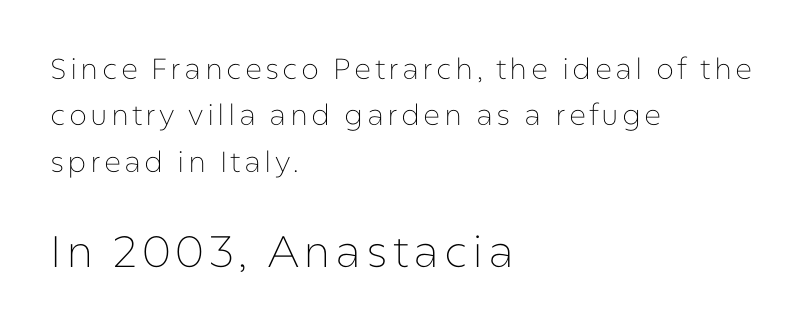
{"serif": "no", "italic": "no", "bold": "no", "weight": "thin", "width": "normal", "stroke_contrast": "low", "x_height": "medium", "monospaced": "no", "underline": "no", "align": "left", "line_spacing": "normal", "line_spacing_ratio": 1.6, "larger_block": "second", "size_ratio": 1.52, "glyph_px": 44}
